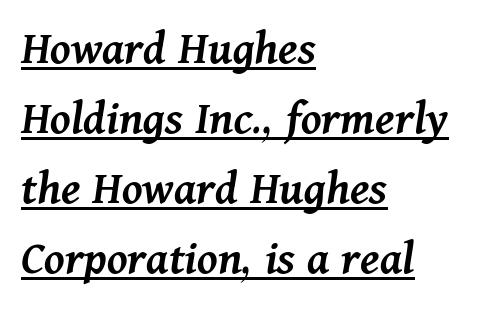
Q: Is the text bold? A: Semi-bold.
Q: Is the text italic (slanted)? A: Yes, it leans right by about 11 degrees.
Q: Is the text underlined? A: Yes.
Q: How is the paragraph aligned? A: Left-aligned.
Q: Is the spacing between letters normal or unusually wide? A: Normal.
Q: Is the spacing between lines tight, normal or loose? A: Normal.
Q: Width (condensed, normal, or wide)? A: Normal.
Q: Stroke contrast? A: Medium.
Q: x-height? A: Medium.
Q: Monospaced? A: No.
